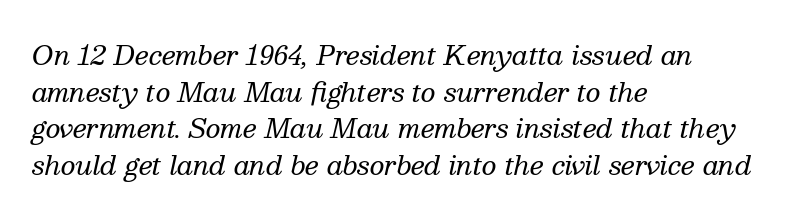
{"italic": "yes", "lean": "right", "slant_degrees": 13, "bold": "no", "underline": "no", "align": "left", "line_spacing": "normal", "line_spacing_ratio": 1.41, "letter_spacing": "normal", "letter_spacing_em": 0.0, "glyph_px": 26}
